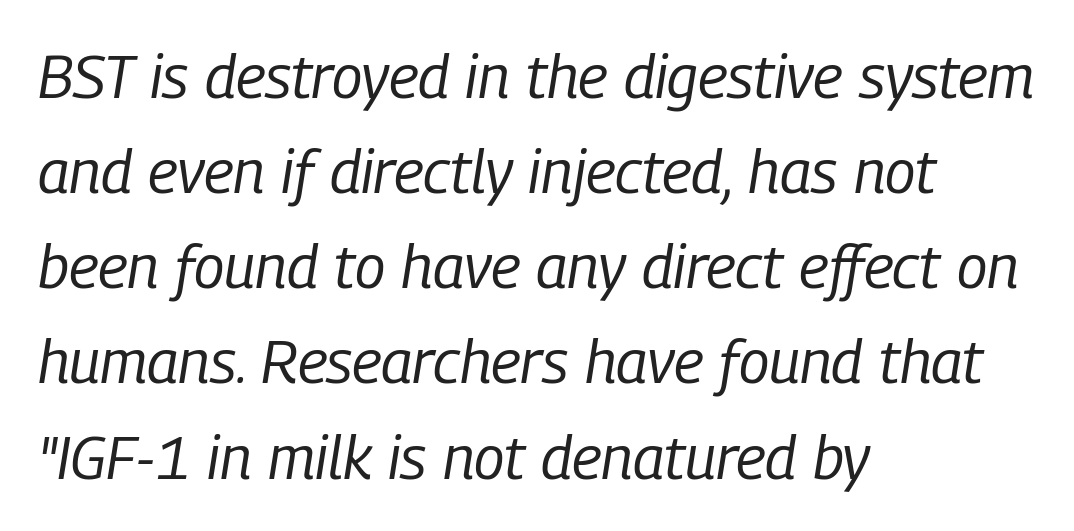
The image shows 61 px regular-weight, condensed type, italic (leaning right); set left-aligned, normal line spacing (1.56x), normal letter spacing, not underlined; low stroke contrast and a medium x-height.
